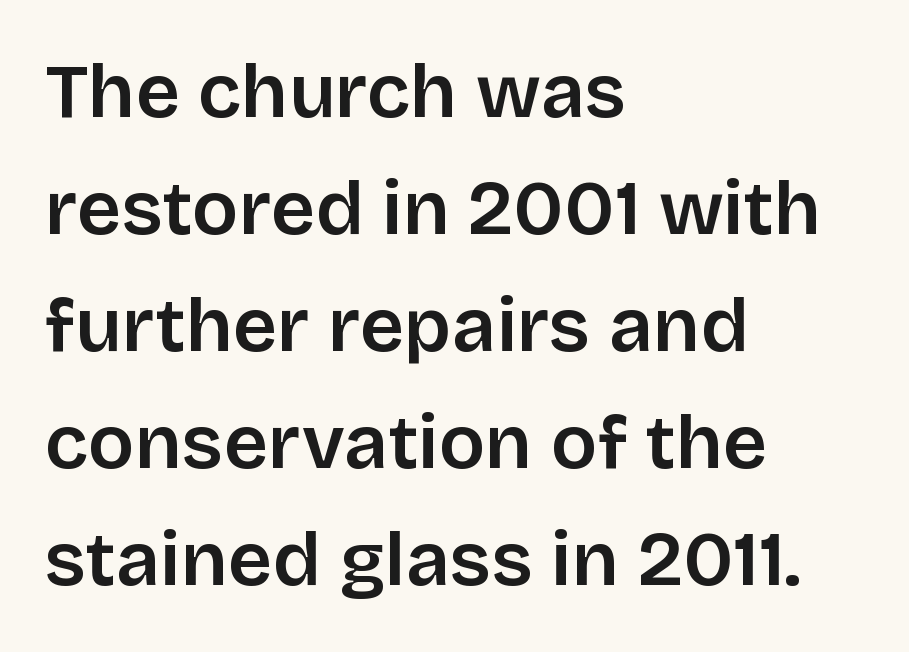
{"serif": "no", "italic": "no", "bold": "semi", "weight": "semibold", "width": "normal", "stroke_contrast": "low", "x_height": "large", "monospaced": "no", "underline": "no", "align": "left", "line_spacing": "normal", "line_spacing_ratio": 1.52, "letter_spacing": "normal", "letter_spacing_em": 0.0, "glyph_px": 77}
